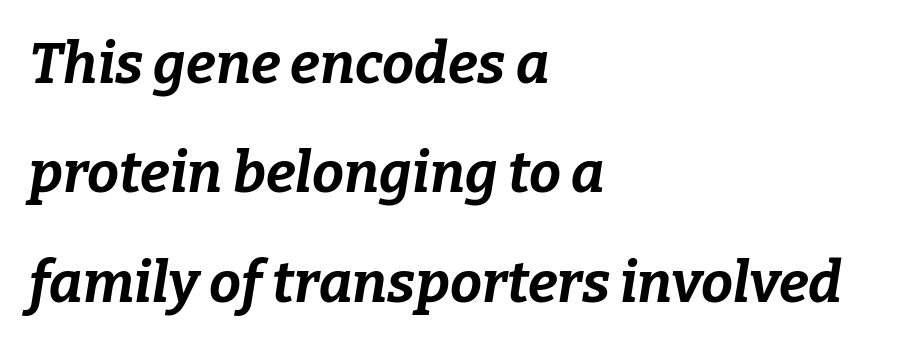
The image shows 57 px bold type, italic (leaning right); set left-aligned, loose line spacing (1.92x), normal letter spacing, not underlined; low stroke contrast and a medium x-height.
